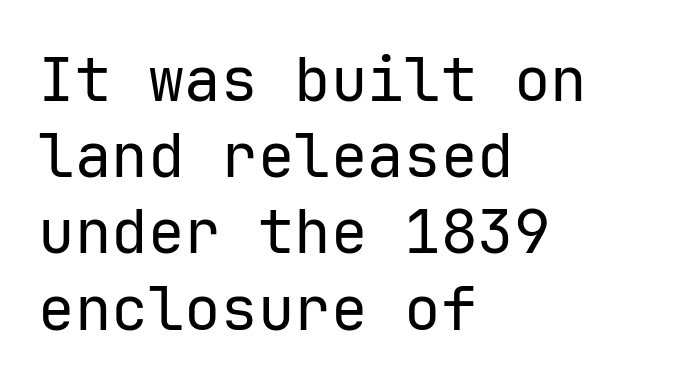
The image shows 61 px regular-weight sans-serif type, upright, monospaced; set left-aligned, normal line spacing (1.25x), normal letter spacing, not underlined; low stroke contrast and a medium x-height.
